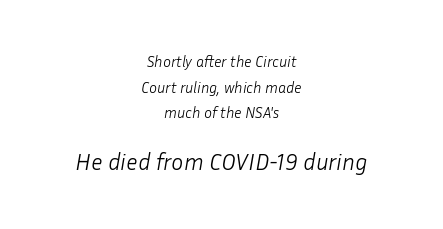
{"italic": "yes", "lean": "right", "slant_degrees": 10, "bold": "no", "underline": "no", "align": "center", "line_spacing_ratio": 1.71, "letter_spacing": "normal", "letter_spacing_em": 0.0, "larger_block": "second", "size_ratio": 1.53, "glyph_px": 23}
